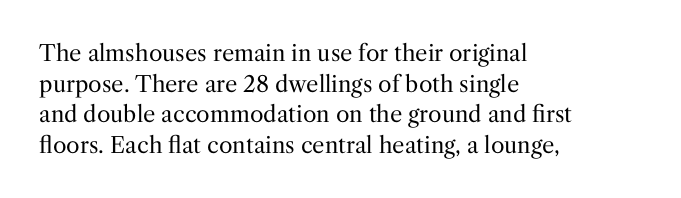
Here the glyphs are tracked normally, forming tight word shapes. This sample keeps an unexceptional amount of space between lines. Every character sits straight up, as roman type does. Each stroke keeps to a modest, everyday thickness or less. This rendering uses left alignment, leaving the right contour irregular. Descenders are the only things crossing below the line.
